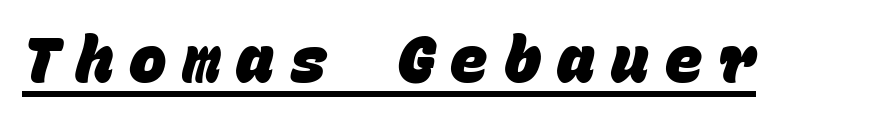
Q: Is the text bold? A: Yes.
Q: Is the typeface a serif or a sans-serif typeface? A: Sans-serif.
Q: Is the text underlined? A: Yes.
Q: Is the spacing between letters normal or unusually wide? A: Unusually wide.
Q: Width (condensed, normal, or wide)? A: Normal.
Q: Stroke contrast? A: Low.
Q: x-height? A: Large.
Q: Monospaced? A: Yes.
